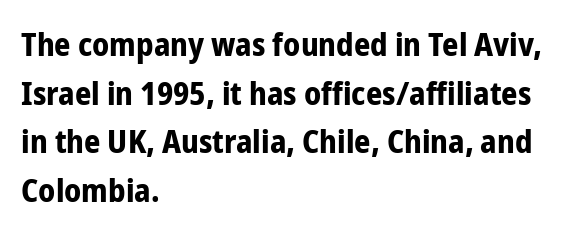
{"serif": "no", "italic": "no", "bold": "yes", "weight": "bold", "width": "condensed", "stroke_contrast": "low", "x_height": "medium", "monospaced": "no", "underline": "no", "align": "left", "line_spacing": "normal", "line_spacing_ratio": 1.52, "letter_spacing": "normal", "letter_spacing_em": 0.0, "glyph_px": 32}
